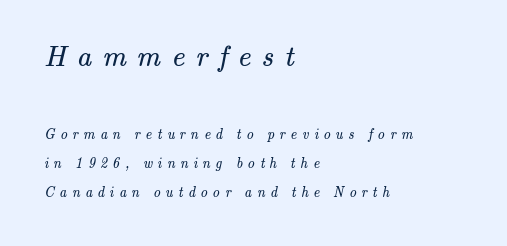
{"serif": "yes", "bold": "no", "weight": "regular", "width": "normal", "stroke_contrast": "medium", "x_height": "small", "monospaced": "no", "underline": "no", "align": "left", "line_spacing": "loose", "line_spacing_ratio": 2.09, "letter_spacing": "wide", "letter_spacing_em": 0.37, "larger_block": "first", "size_ratio": 2.07, "glyph_px": 29}
